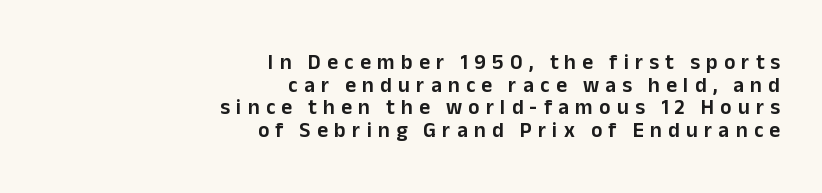
The image shows 21 px text type, upright; set right-aligned, tight line spacing (1.08x), unusually wide letter spacing (+0.3 em), not underlined.
